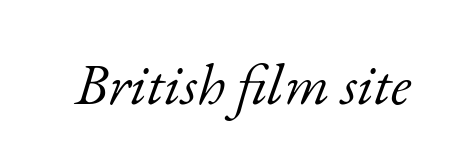
A typesetter would call this zero additional tracking. Note the varied advance widths — an 'i' is clearly narrower than an 'm'. Anything drawn beneath the words? Only blank space. The designer went with a serif here, giving each stem small feet.
